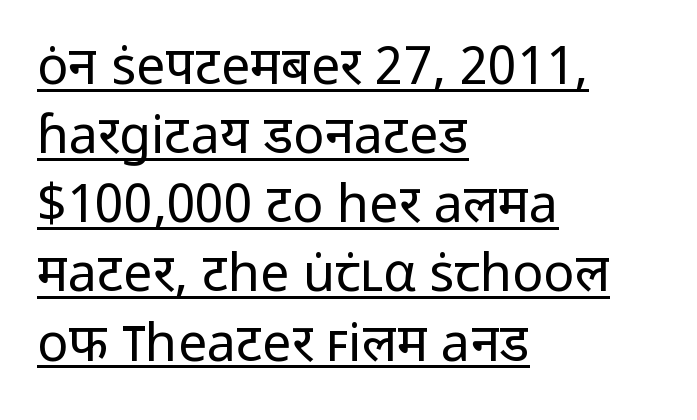
Q: Is the text bold? A: No.
Q: Is the text italic (slanted)? A: No, it is upright.
Q: Is the typeface a serif or a sans-serif typeface? A: Sans-serif.
Q: Is the text underlined? A: Yes.
Q: How is the paragraph aligned? A: Left-aligned.
Q: Is the spacing between letters normal or unusually wide? A: Normal.
Q: Is the spacing between lines tight, normal or loose? A: Normal.
Q: Width (condensed, normal, or wide)? A: Normal.
Q: Stroke contrast? A: Low.
Q: x-height? A: Medium.
Q: Monospaced? A: No.
